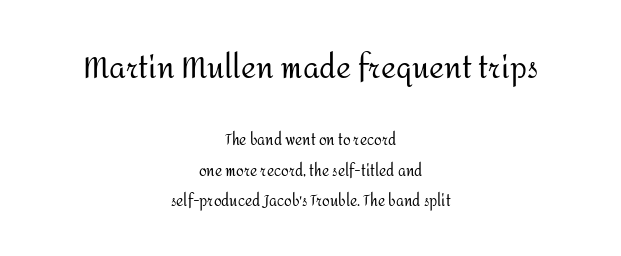
Clear beneath every line of the passage. Weight: in the light-to-regular range. Between one letter and the next there's only the usual sliver of space. Looks like regular typesetting: each glyph gets only the width it needs. The letters in the upper block stand taller than those in the block below.
